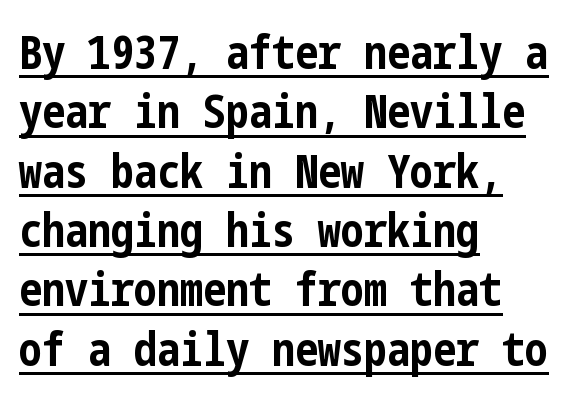
{"serif": "no", "italic": "no", "bold": "yes", "weight": "bold", "width": "condensed", "stroke_contrast": "low", "x_height": "medium", "underline": "yes", "align": "left", "line_spacing": "normal", "line_spacing_ratio": 1.29, "letter_spacing": "normal", "letter_spacing_em": 0.0, "glyph_px": 46}
